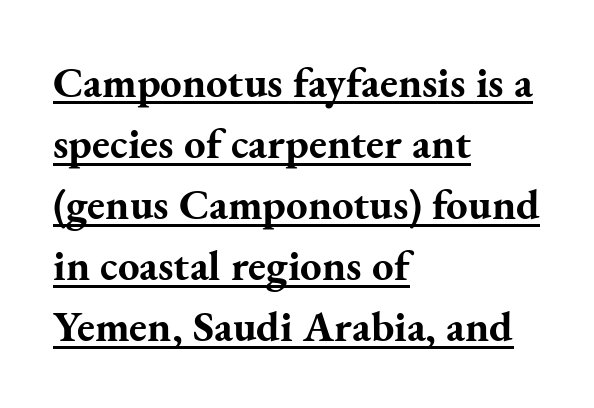
Q: Is the text bold? A: Yes.
Q: Is the text italic (slanted)? A: No, it is upright.
Q: Is the typeface a serif or a sans-serif typeface? A: Serif.
Q: Is the text underlined? A: Yes.
Q: How is the paragraph aligned? A: Left-aligned.
Q: Is the spacing between letters normal or unusually wide? A: Normal.
Q: Is the spacing between lines tight, normal or loose? A: Normal.
Q: Width (condensed, normal, or wide)? A: Normal.
Q: Stroke contrast? A: Medium.
Q: x-height? A: Small.
Q: Monospaced? A: No.
